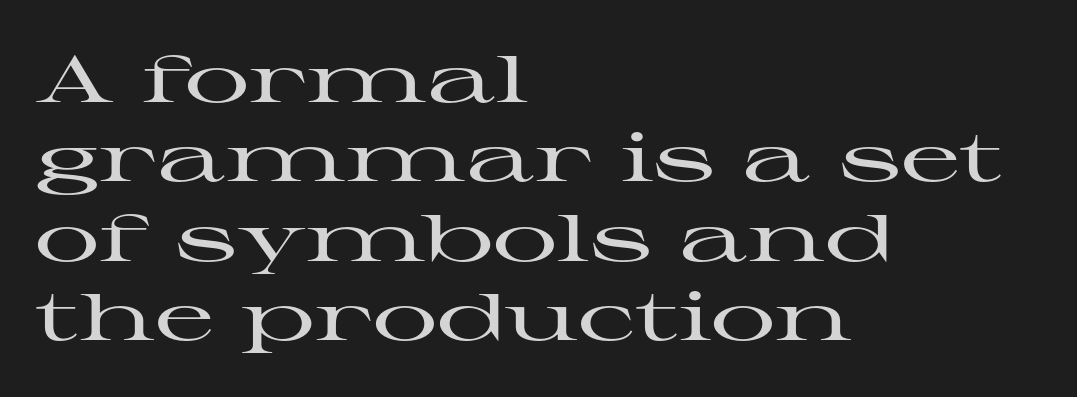
The image shows 65 px wide serif type, upright; set left-aligned, line spacing 1.22x, normal letter spacing, not underlined; high stroke contrast and a medium x-height.
